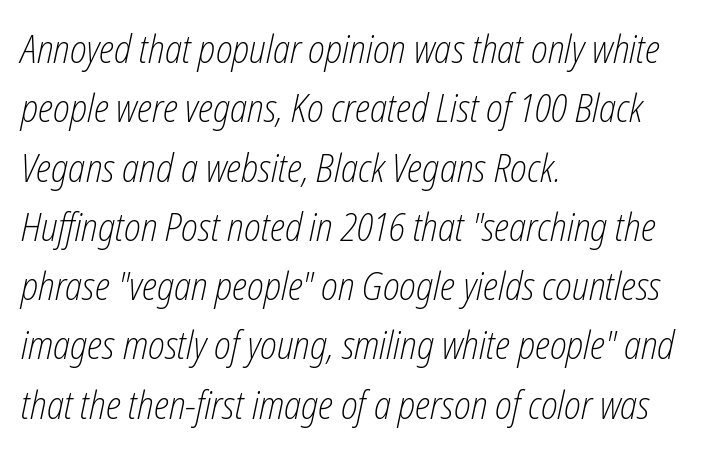
The typesetter chose a ragged-right arrangement here. The zone under the glyphs is completely vacant. The strokes carry an ordinary text weight at most. Tracking here is standard; glyphs follow each other at the usual distance.
